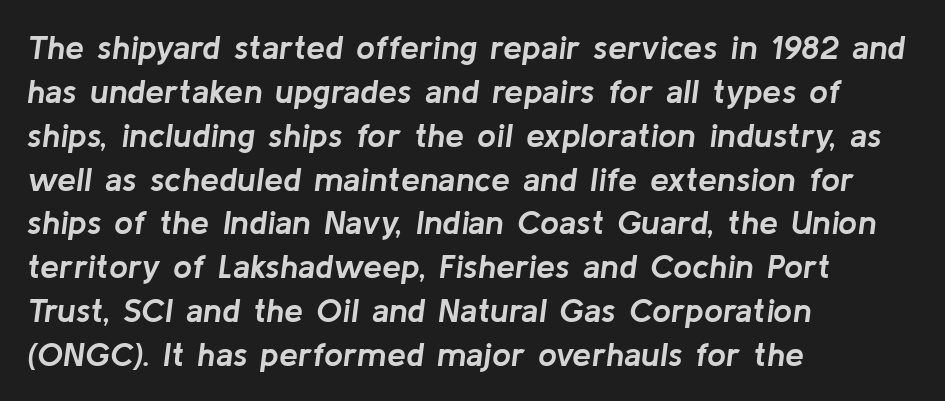
Q: Is the text bold? A: Yes.
Q: Is the text italic (slanted)? A: Yes, it leans right by about 8 degrees.
Q: Is the text underlined? A: No.
Q: How is the paragraph aligned? A: Left-aligned.
Q: Is the spacing between letters normal or unusually wide? A: Normal.
Q: Is the spacing between lines tight, normal or loose? A: Normal.
Q: Width (condensed, normal, or wide)? A: Normal.
Q: Stroke contrast? A: Low.
Q: x-height? A: Medium.
Q: Monospaced? A: No.
